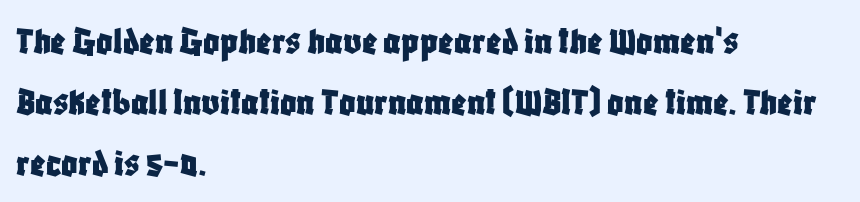
Is the block centered? No — it sits flush against the left margin. The space beneath each line is pristine and unruled. Default kerning and tracking; the words read as compact shapes. Designer's note — italics off, roman on. Serif or sans? Sans — the stroke terminals are bare.
